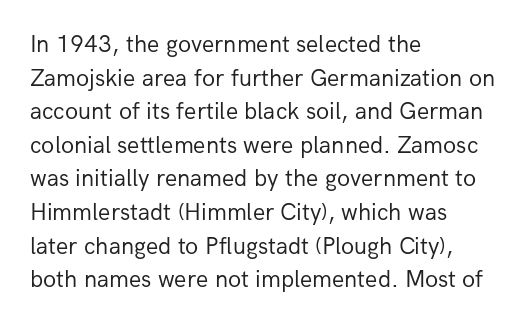
{"italic": "no", "bold": "no", "underline": "no", "align": "left", "line_spacing": "normal", "line_spacing_ratio": 1.4, "letter_spacing": "normal", "letter_spacing_em": 0.0, "glyph_px": 24}
